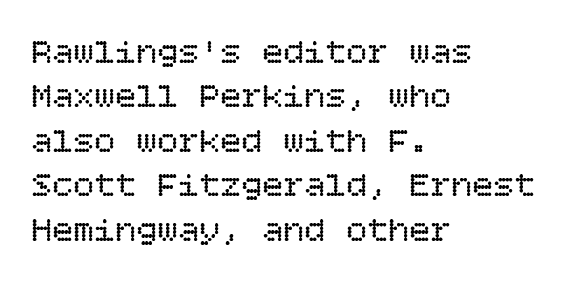
{"italic": "no", "bold": "no", "weight": "regular", "width": "normal", "stroke_contrast": "low", "x_height": "large", "underline": "no", "align": "left", "line_spacing": "normal", "line_spacing_ratio": 1.27, "letter_spacing": "normal", "letter_spacing_em": 0.0, "glyph_px": 35}
